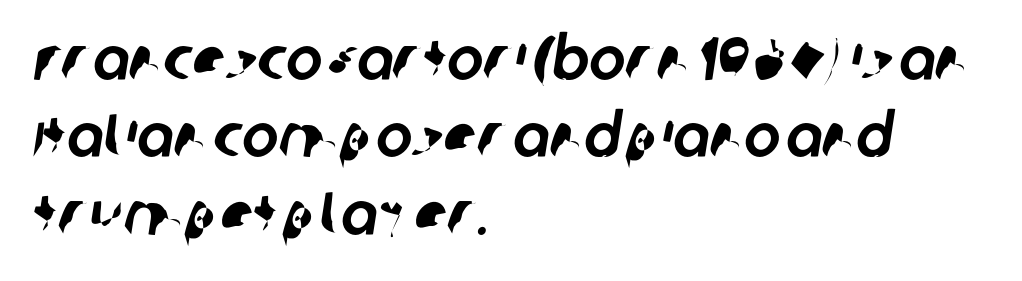
Spacing between characters is what you'd get straight out of the box. Looks like regular typesetting: each glyph gets only the width it needs. Nothing sits at the stroke ends, so this counts as sans-serif. Compared with typical paragraphs, the rows here are spaced about the same.
